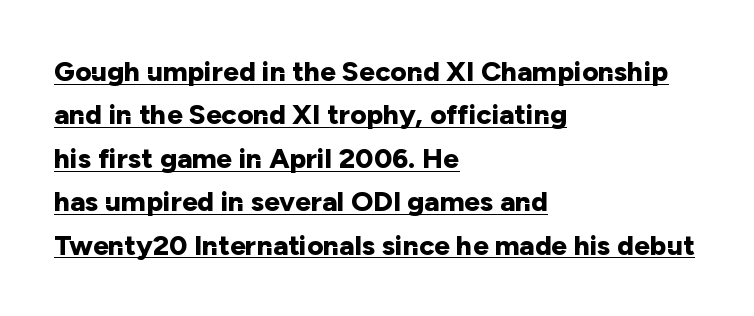
Q: Is the text bold? A: Yes.
Q: Is the text italic (slanted)? A: No, it is upright.
Q: Is the typeface a serif or a sans-serif typeface? A: Sans-serif.
Q: Is the text underlined? A: Yes.
Q: How is the paragraph aligned? A: Left-aligned.
Q: Is the spacing between letters normal or unusually wide? A: Normal.
Q: Is the spacing between lines tight, normal or loose? A: Normal.
Q: Width (condensed, normal, or wide)? A: Normal.
Q: Stroke contrast? A: Low.
Q: x-height? A: Medium.
Q: Monospaced? A: No.
